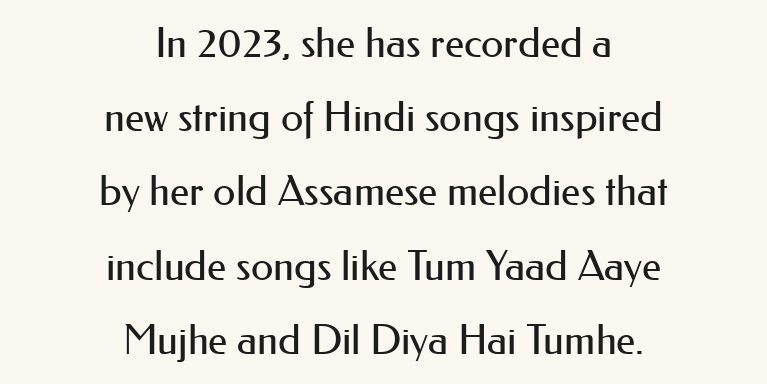
Does the type have serifs? No, each stem ends abruptly. Stem width sits at or under what a default text font uses. You could not count columns in this text — the font is proportionally spaced. Nope, not italic — everything's standing straight.
